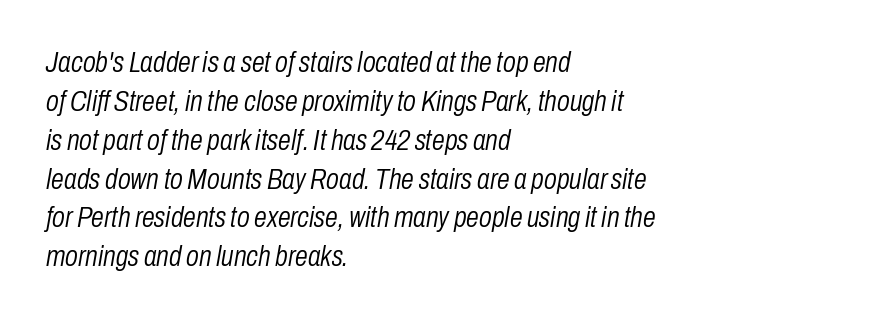
Letter spacing: default. This rendering uses left alignment, leaving the right contour irregular. Character widths vary here, with narrow letters taking less room than wide ones. The weight would be labelled regular, book, light, or lighter still. Notice how the stems are inclined rather than vertical — that's the hallmark of italics. Descender tails drop into unmarked territory.
